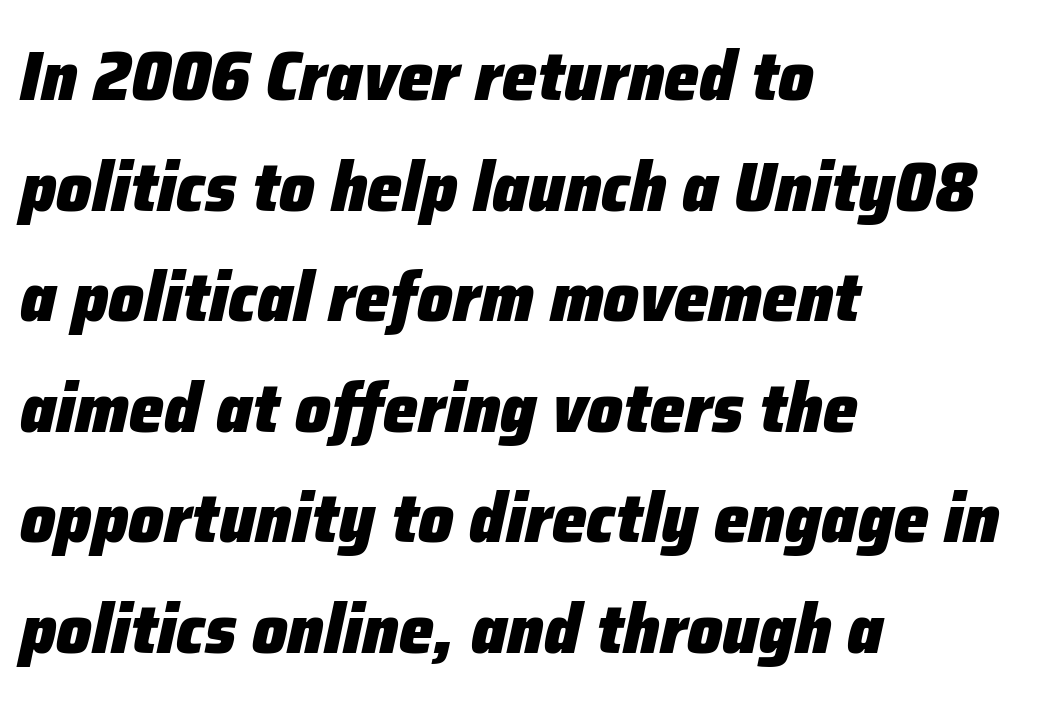
The image shows 70 px heavy type, italic (leaning right); set left-aligned, normal line spacing (1.58x), normal letter spacing, not underlined; low stroke contrast and a medium x-height.
